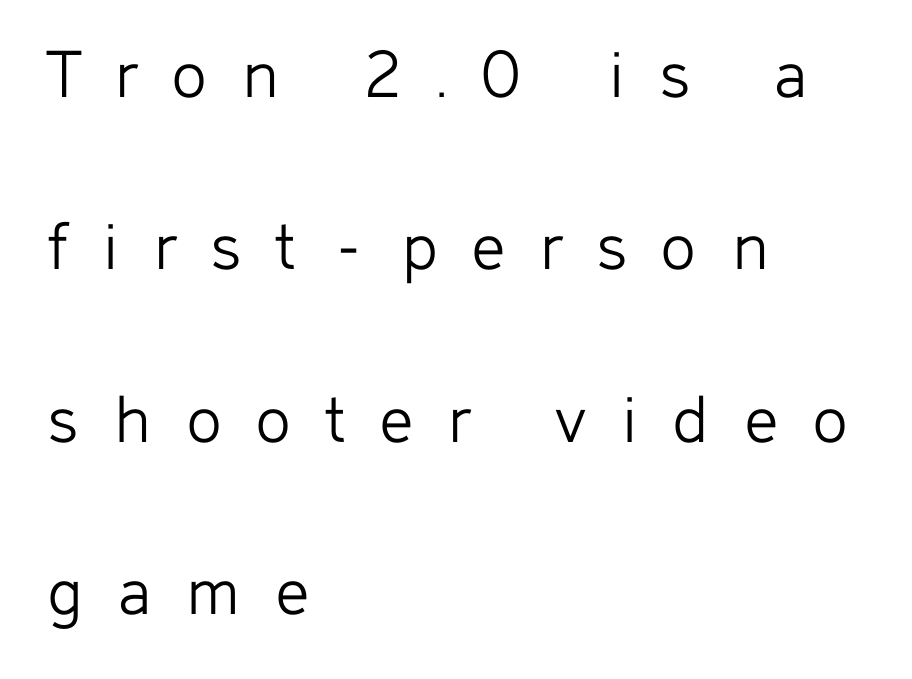
The image shows 73 px light sans-serif type, upright; set left-aligned, loose line spacing (2.36x), unusually wide letter spacing (+0.48 em), not underlined; low stroke contrast and a medium x-height.
